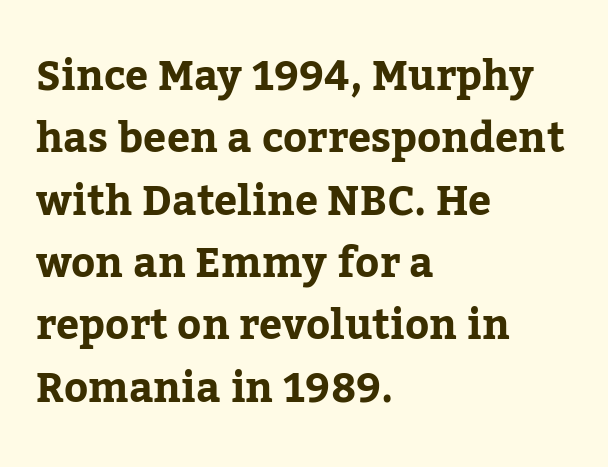
Q: Is the text italic (slanted)? A: No, it is upright.
Q: Is the typeface a serif or a sans-serif typeface? A: Serif.
Q: Is the text underlined? A: No.
Q: How is the paragraph aligned? A: Left-aligned.
Q: Is the spacing between letters normal or unusually wide? A: Normal.
Q: Is the spacing between lines tight, normal or loose? A: Normal.
Q: Width (condensed, normal, or wide)? A: Normal.
Q: Stroke contrast? A: Low.
Q: x-height? A: Medium.
Q: Monospaced? A: No.
